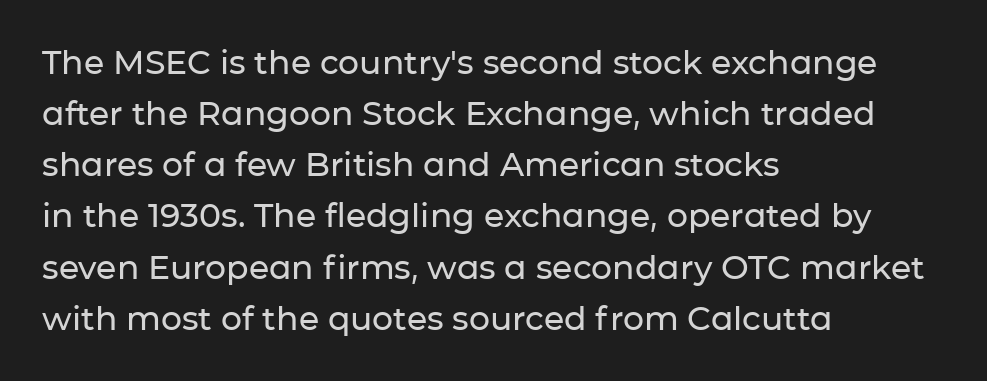
The image shows 33 px sans-serif type, upright; set left-aligned, normal line spacing (1.55x), normal letter spacing, not underlined; low stroke contrast and a medium x-height.
